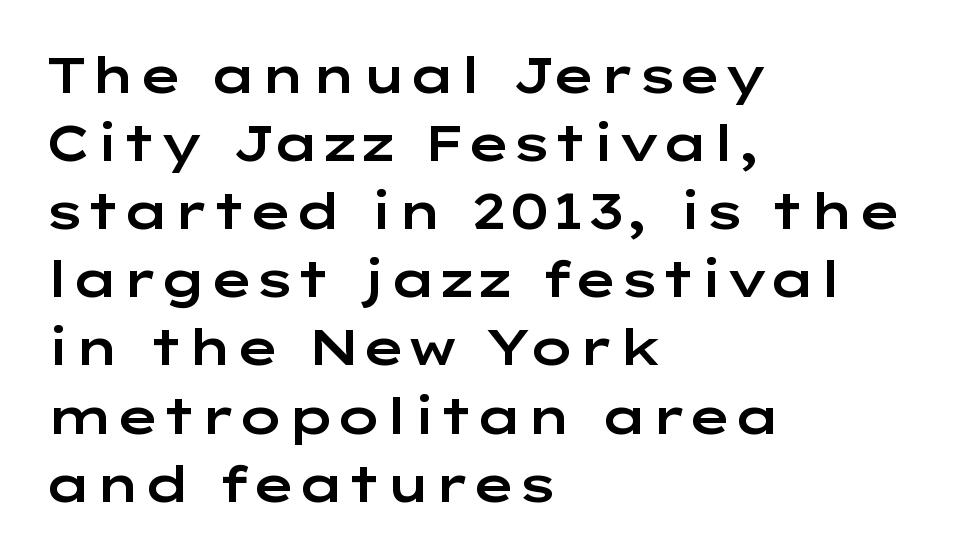
{"serif": "no", "italic": "no", "width": "wide", "stroke_contrast": "low", "x_height": "medium", "monospaced": "no", "underline": "no", "align": "left", "line_spacing": "normal", "line_spacing_ratio": 1.39, "letter_spacing": "normal", "letter_spacing_em": 0.0, "glyph_px": 49}
